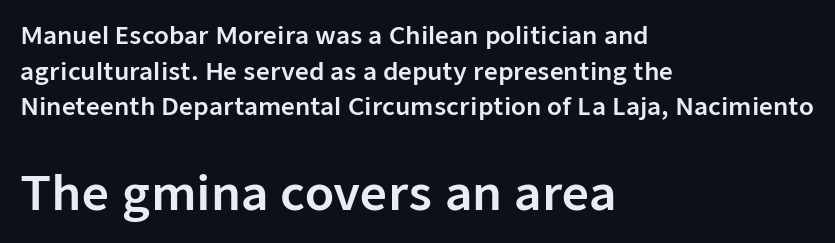
Q: Is the text italic (slanted)? A: No, it is upright.
Q: Is the typeface a serif or a sans-serif typeface? A: Sans-serif.
Q: Is the text underlined? A: No.
Q: How is the paragraph aligned? A: Left-aligned.
Q: Is the spacing between letters normal or unusually wide? A: Normal.
Q: Is the spacing between lines tight, normal or loose? A: Normal.
Q: Which block of text is set in a larger size, the first (top) or the second (bottom)? A: The second (bottom) one.
Q: Width (condensed, normal, or wide)? A: Normal.
Q: Stroke contrast? A: Low.
Q: x-height? A: Medium.
Q: Monospaced? A: No.
